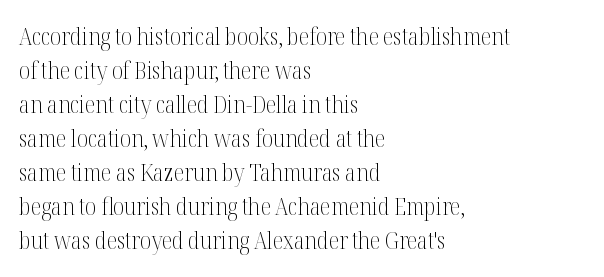
Q: Is the text bold? A: No.
Q: Is the text italic (slanted)? A: No, it is upright.
Q: Is the text underlined? A: No.
Q: How is the paragraph aligned? A: Left-aligned.
Q: Is the spacing between letters normal or unusually wide? A: Normal.
Q: Is the spacing between lines tight, normal or loose? A: Normal.
